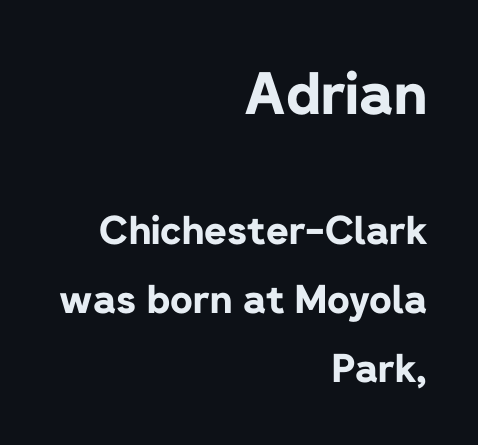
Look at the tracking — it's just the regular setting, nothing added. The glyphs are unaccompanied by any horizontal stroke below them. A flush-right, rag-left setting is used for this passage. Reading top to bottom, the characters get smaller at the block break. Spacing verdict: proportional, widths tailored to each character.
